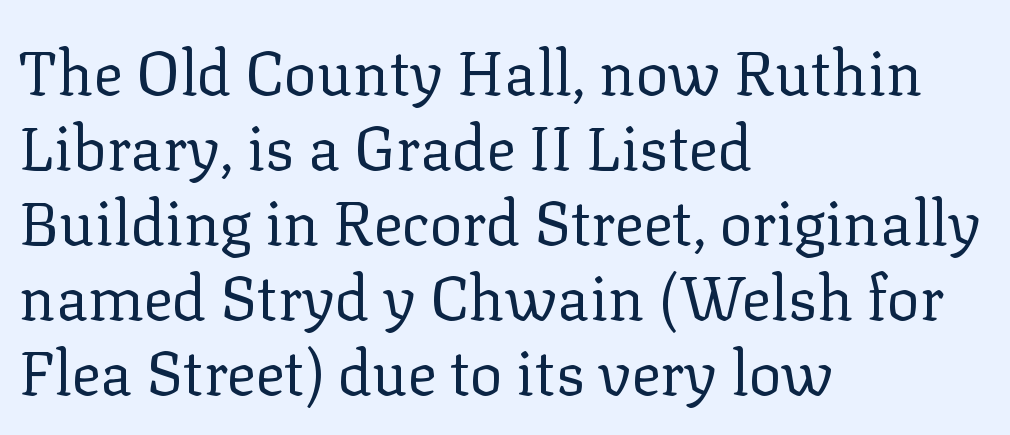
These lines are set flush left with a ragged right edge. A typesetter would mark this as roman, not italic. Bare-footed words on every line. The font is comparable to plain body text, perhaps lighter. Look at the bottom of the vertical strokes: they flare into serifs here.
